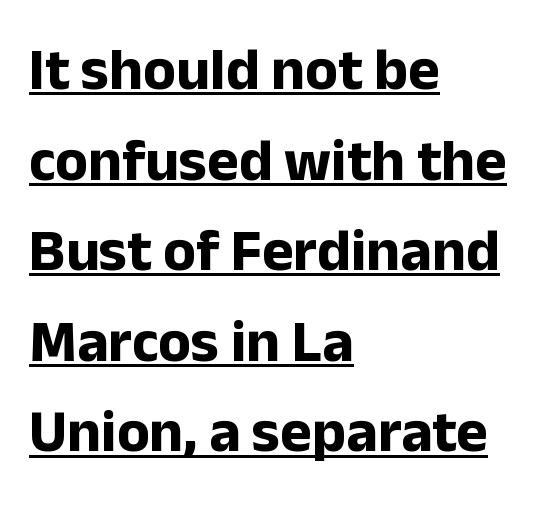
Q: Is the text bold? A: Yes.
Q: Is the text italic (slanted)? A: No, it is upright.
Q: Is the typeface a serif or a sans-serif typeface? A: Sans-serif.
Q: Is the text underlined? A: Yes.
Q: How is the paragraph aligned? A: Left-aligned.
Q: Is the spacing between letters normal or unusually wide? A: Normal.
Q: Is the spacing between lines tight, normal or loose? A: Normal.
Q: Width (condensed, normal, or wide)? A: Normal.
Q: Stroke contrast? A: Low.
Q: x-height? A: Medium.
Q: Monospaced? A: No.
